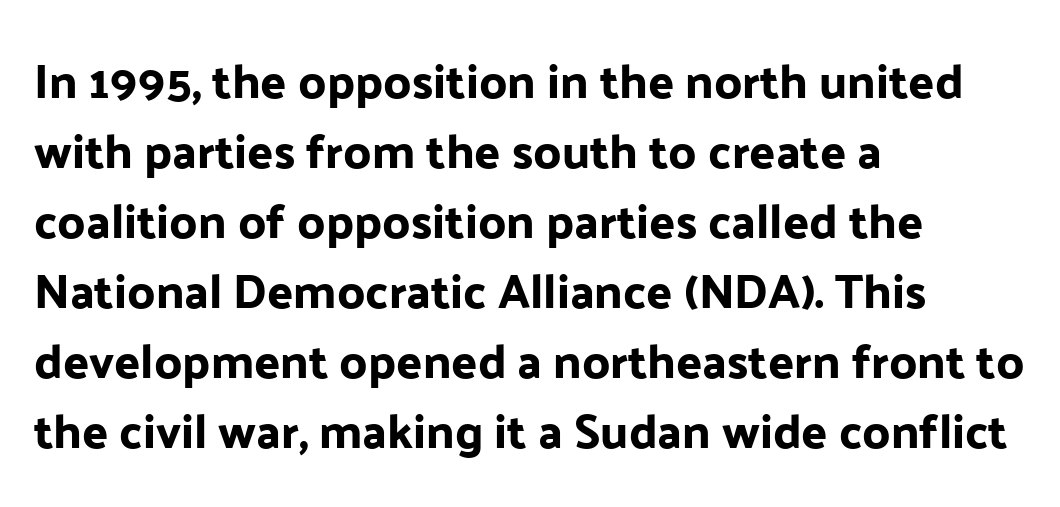
The space beneath each line is pristine and unruled. You could not count columns in this text — the font is proportionally spaced. The tracking reads as untouched default to a designer's eye. In terms of leading, this rendering sits right in the middle. These lines are composed in type without serifs.
